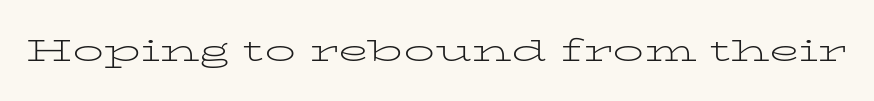
The image shows 31 px light, wide serif type, upright; set normal letter spacing, not underlined; low stroke contrast and a medium x-height.
